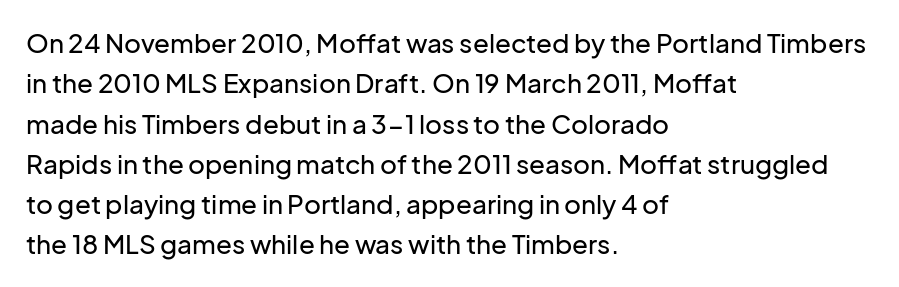
{"italic": "no", "underline": "no", "align": "left", "line_spacing": "normal", "line_spacing_ratio": 1.55, "letter_spacing": "normal", "letter_spacing_em": 0.0, "glyph_px": 26}
